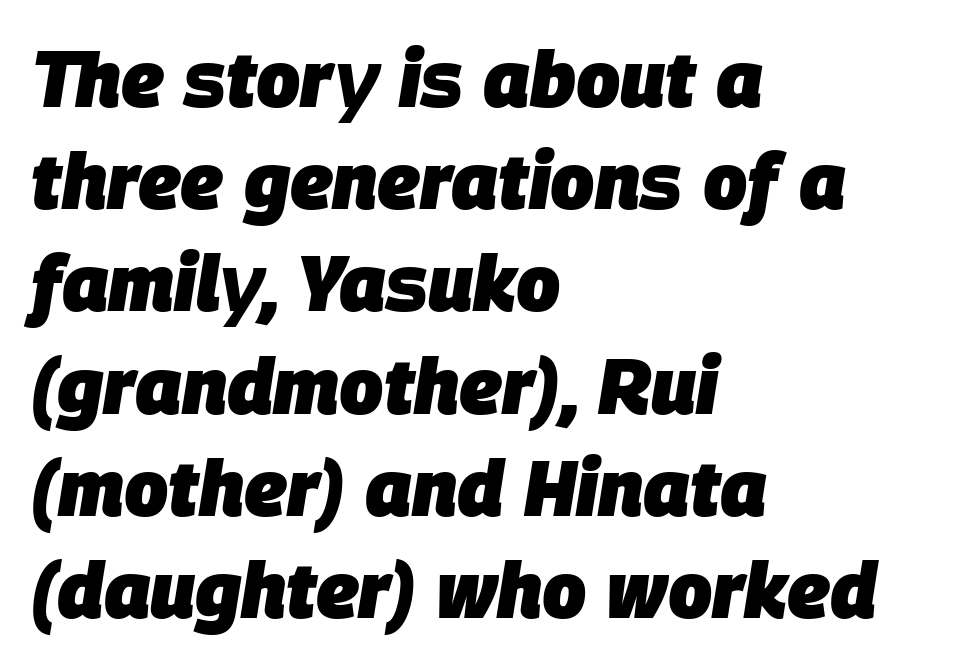
{"italic": "yes", "lean": "right", "slant_degrees": 9, "bold": "yes", "weight": "heavy", "width": "normal", "stroke_contrast": "low", "x_height": "large", "monospaced": "no", "underline": "no", "align": "left", "line_spacing": "normal", "line_spacing_ratio": 1.31, "letter_spacing": "normal", "letter_spacing_em": 0.0, "glyph_px": 78}
